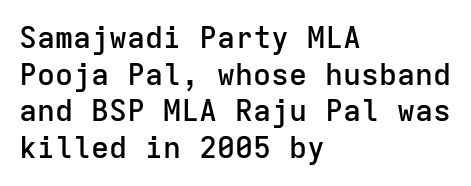
{"serif": "no", "italic": "no", "bold": "semi", "weight": "semibold", "width": "normal", "stroke_contrast": "low", "x_height": "medium", "monospaced": "yes", "underline": "no", "align": "left", "line_spacing_ratio": 1.22, "letter_spacing": "normal", "letter_spacing_em": 0.0, "glyph_px": 30}
